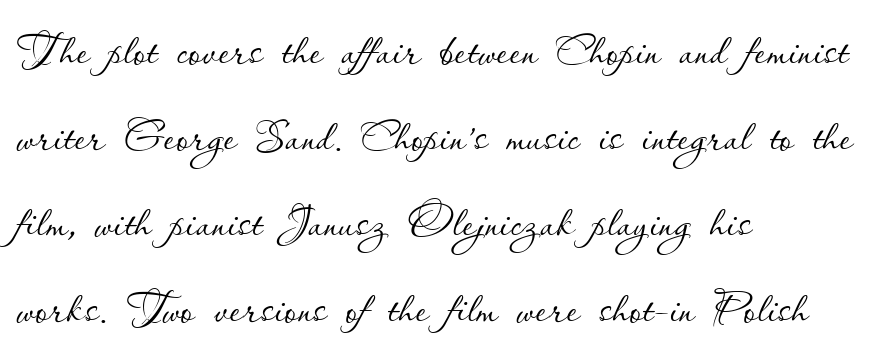
Q: Is the text bold? A: No.
Q: Is the text italic (slanted)? A: Yes.
Q: Is the text underlined? A: No.
Q: How is the paragraph aligned? A: Left-aligned.
Q: Is the spacing between letters normal or unusually wide? A: Normal.
Q: Is the spacing between lines tight, normal or loose? A: Normal.
Q: Width (condensed, normal, or wide)? A: Normal.
Q: Stroke contrast? A: Low.
Q: x-height? A: Small.
Q: Monospaced? A: No.
